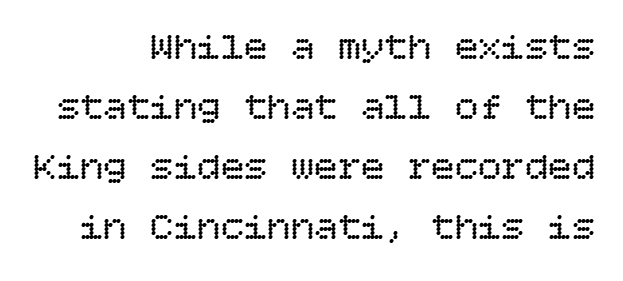
Q: Is the text bold? A: No.
Q: Is the text italic (slanted)? A: No, it is upright.
Q: Is the text underlined? A: No.
Q: Is the spacing between letters normal or unusually wide? A: Normal.
Q: Is the spacing between lines tight, normal or loose? A: Normal.
Q: Width (condensed, normal, or wide)? A: Normal.
Q: Stroke contrast? A: Low.
Q: x-height? A: Large.
